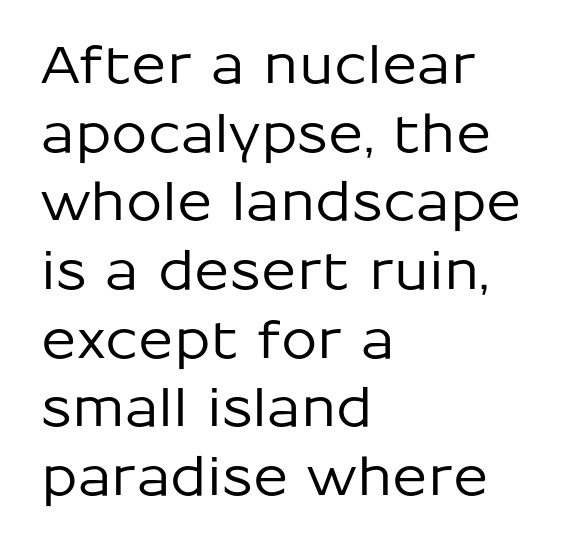
The image shows 52 px sans-serif type, upright; set left-aligned, normal line spacing (1.32x), normal letter spacing, not underlined; low stroke contrast and a medium x-height.
